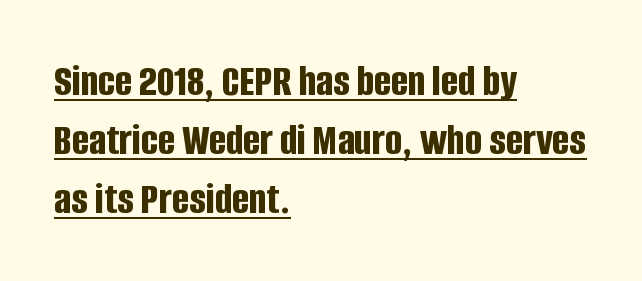
Between one letter and the next there's only the usual sliver of space. The designer went with a sans here, leaving each stem footless. Emphasis is given by a line drawn under the lettering. Posture: vertical.
